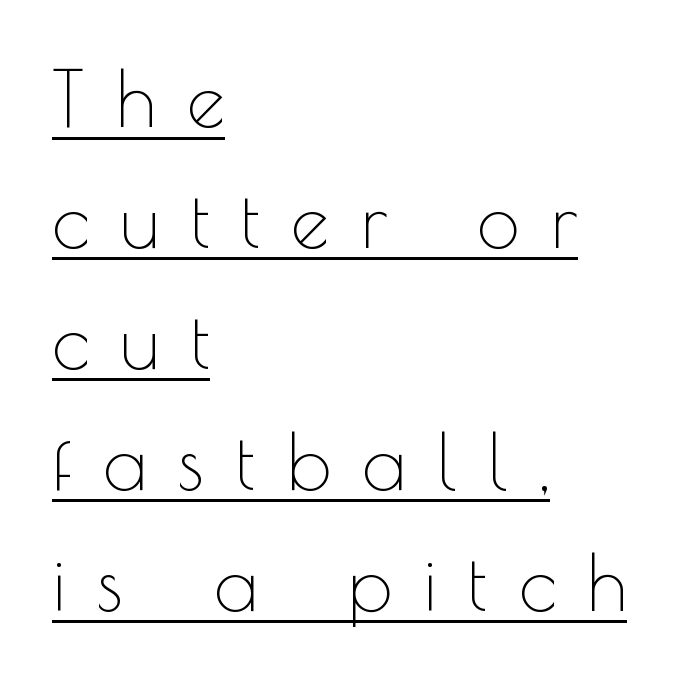
The image shows 77 px thin sans-serif type, upright; set left-aligned, normal line spacing (1.57x), unusually wide letter spacing (+0.41 em), underlined; a small x-height.
